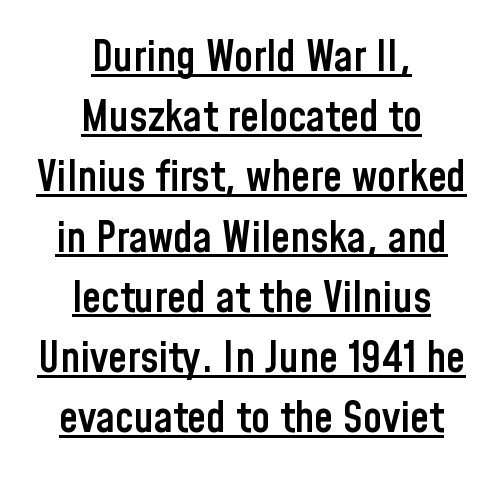
Q: Is the text bold? A: Semi-bold.
Q: Is the text italic (slanted)? A: No, it is upright.
Q: Is the typeface a serif or a sans-serif typeface? A: Sans-serif.
Q: Is the text underlined? A: Yes.
Q: How is the paragraph aligned? A: Centered.
Q: Is the spacing between letters normal or unusually wide? A: Normal.
Q: Is the spacing between lines tight, normal or loose? A: Normal.
Q: Width (condensed, normal, or wide)? A: Condensed.
Q: Stroke contrast? A: Low.
Q: x-height? A: Medium.
Q: Monospaced? A: No.
